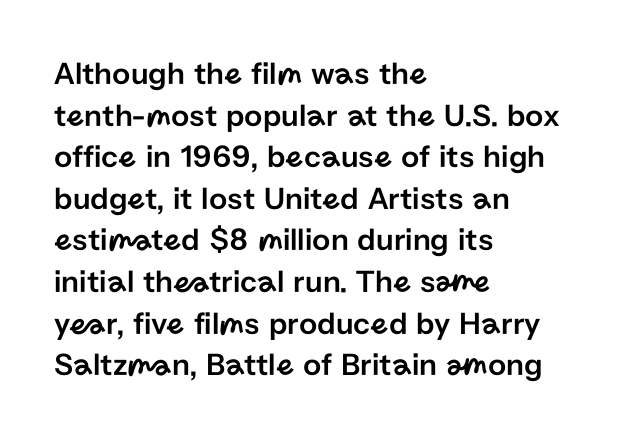
Q: Is the text italic (slanted)? A: No, it is upright.
Q: Is the typeface a serif or a sans-serif typeface? A: Sans-serif.
Q: Is the text underlined? A: No.
Q: How is the paragraph aligned? A: Left-aligned.
Q: Is the spacing between letters normal or unusually wide? A: Normal.
Q: Is the spacing between lines tight, normal or loose? A: Normal.
Q: Width (condensed, normal, or wide)? A: Normal.
Q: Stroke contrast? A: Low.
Q: x-height? A: Medium.
Q: Monospaced? A: No.
